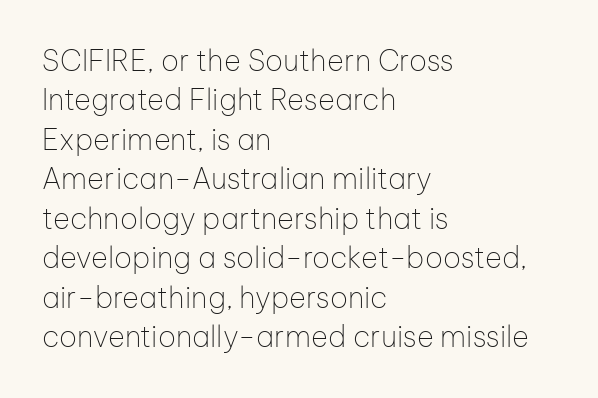
{"serif": "no", "italic": "no", "bold": "no", "weight": "thin", "width": "normal", "stroke_contrast": "low", "x_height": "medium", "monospaced": "no", "underline": "no", "align": "left", "line_spacing": "normal", "line_spacing_ratio": 1.36, "letter_spacing": "normal", "letter_spacing_em": 0.0, "glyph_px": 29}
